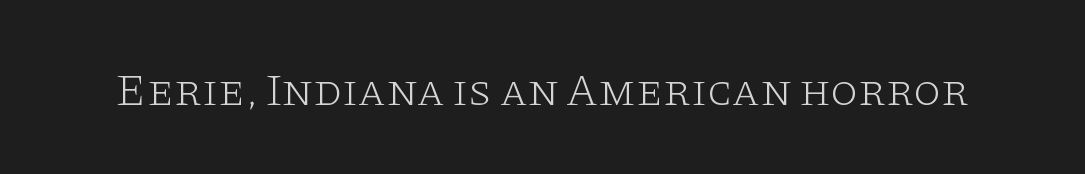
Q: Is the text bold? A: No.
Q: Is the text italic (slanted)? A: No, it is upright.
Q: Is the typeface a serif or a sans-serif typeface? A: Serif.
Q: Is the text underlined? A: No.
Q: Is the spacing between letters normal or unusually wide? A: Normal.
Q: Width (condensed, normal, or wide)? A: Wide.
Q: Stroke contrast? A: Low.
Q: x-height? A: Large.
Q: Monospaced? A: No.
